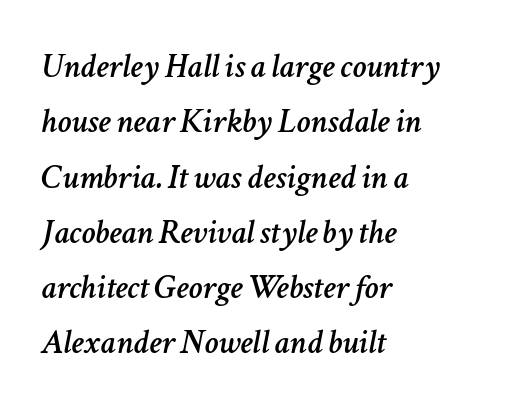
Q: Is the text italic (slanted)? A: Yes, it leans right by about 11 degrees.
Q: Is the text underlined? A: No.
Q: How is the paragraph aligned? A: Left-aligned.
Q: Is the spacing between letters normal or unusually wide? A: Normal.
Q: Is the spacing between lines tight, normal or loose? A: Normal.
Q: Width (condensed, normal, or wide)? A: Normal.
Q: Stroke contrast? A: Low.
Q: x-height? A: Medium.
Q: Monospaced? A: No.
